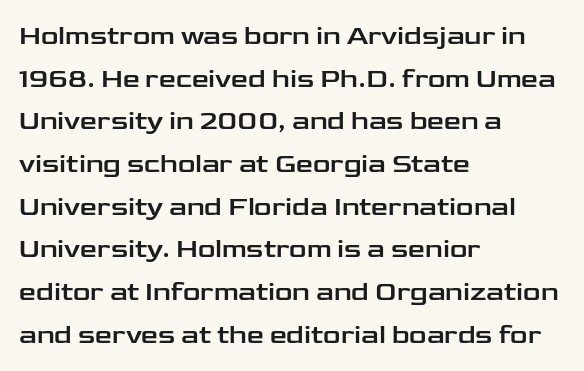
The image shows 27 px text type, upright; set left-aligned, normal line spacing (1.58x), normal letter spacing, not underlined.
